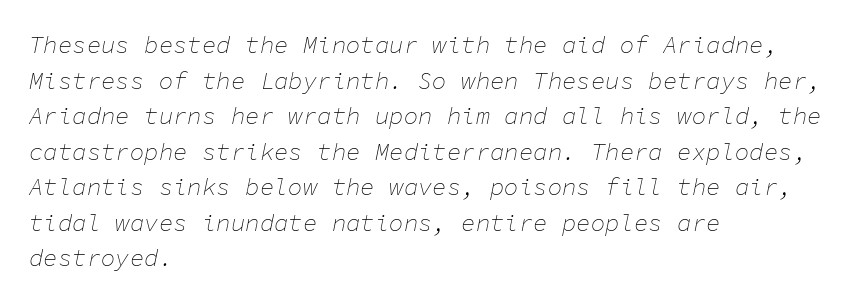
Q: Is the text bold? A: No.
Q: Is the text italic (slanted)? A: Yes, it leans right by about 11 degrees.
Q: Is the text underlined? A: No.
Q: How is the paragraph aligned? A: Left-aligned.
Q: Is the spacing between letters normal or unusually wide? A: Normal.
Q: Is the spacing between lines tight, normal or loose? A: Normal.
